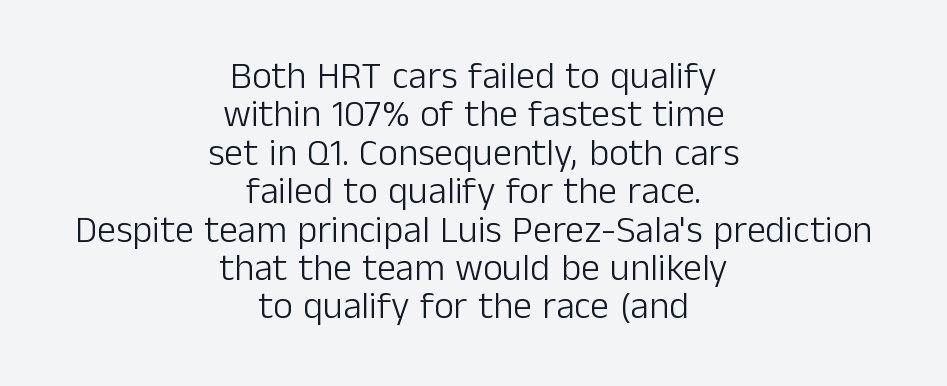
The string is rendered with underlining switched off. Each new line begins almost immediately beneath the previous one. Is the type heavy? It reads as light-to-regular instead. The gaps between neighbouring characters are ordinary and unremarkable. Character widths vary here, with narrow letters taking less room than wide ones.
